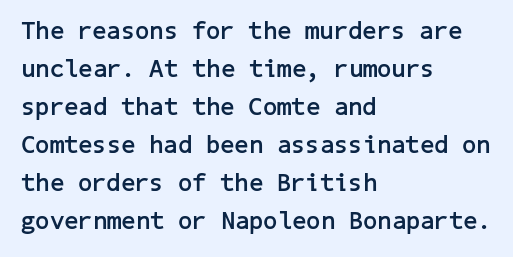
The image shows 25 px bold type, upright; set left-aligned, normal line spacing (1.52x), normal letter spacing, not underlined.
